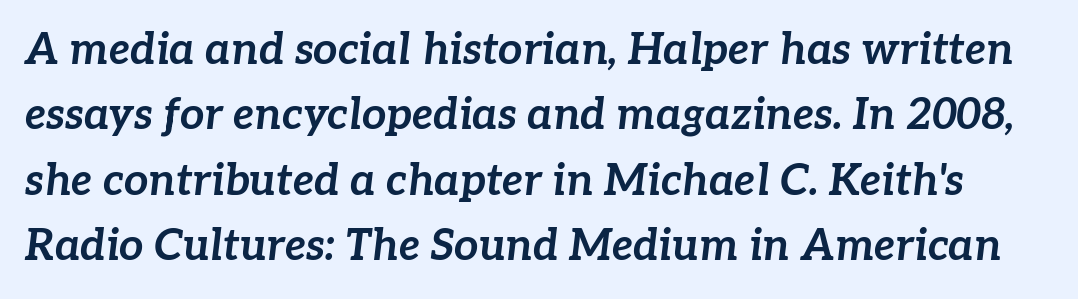
Compared with ordinary roman type, these characters are visibly tilted. The passage shown is not underscored anywhere. In terms of weight, the rendering is a true, heavy bold. The line texture is even and compact thanks to regular tracking.
